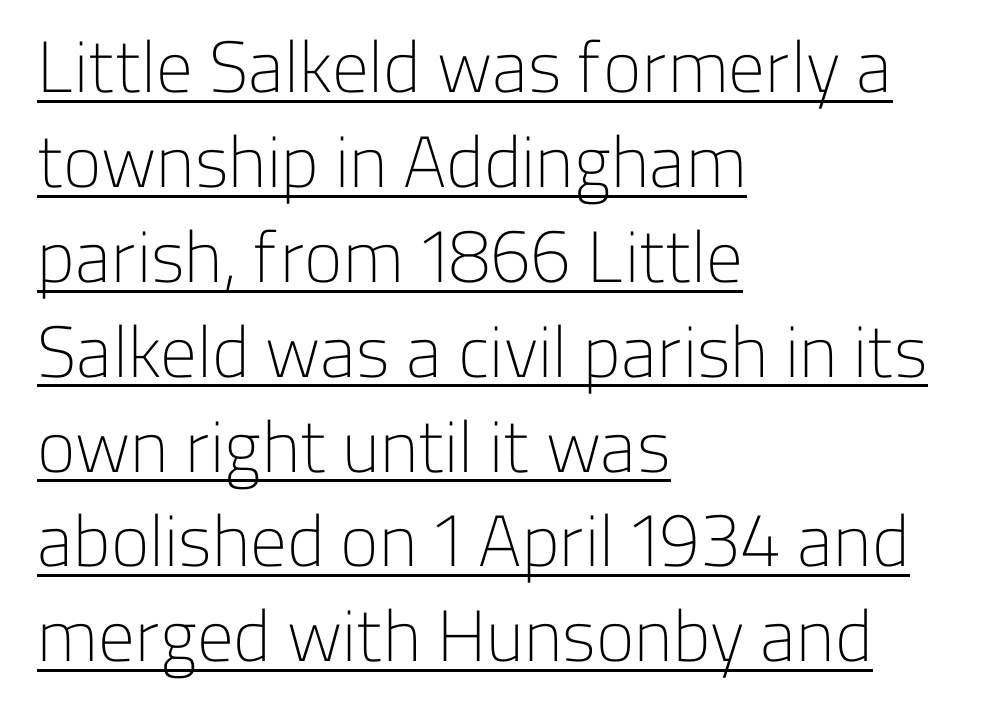
Q: Is the text bold? A: No.
Q: Is the text italic (slanted)? A: No, it is upright.
Q: Is the typeface a serif or a sans-serif typeface? A: Sans-serif.
Q: Is the text underlined? A: Yes.
Q: How is the paragraph aligned? A: Left-aligned.
Q: Is the spacing between letters normal or unusually wide? A: Normal.
Q: Is the spacing between lines tight, normal or loose? A: Normal.
Q: Width (condensed, normal, or wide)? A: Normal.
Q: Stroke contrast? A: Low.
Q: x-height? A: Medium.
Q: Monospaced? A: No.
